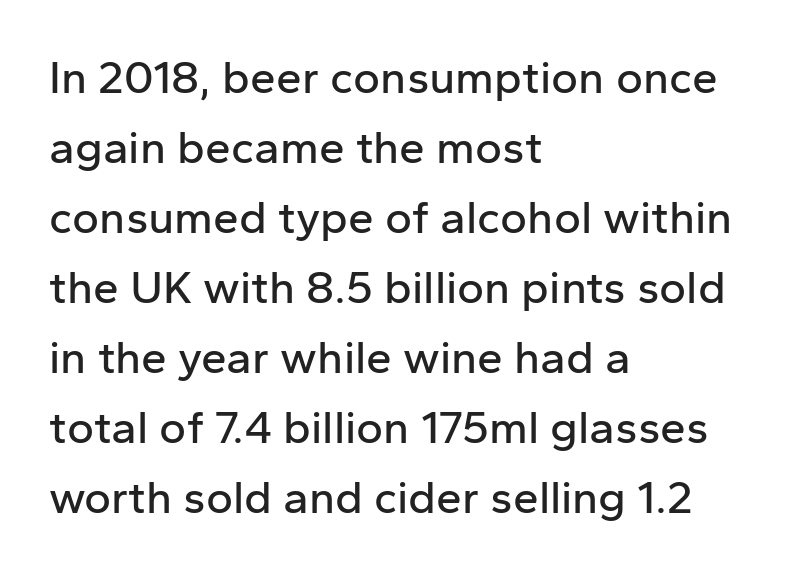
Q: Is the text italic (slanted)? A: No, it is upright.
Q: Is the typeface a serif or a sans-serif typeface? A: Sans-serif.
Q: Is the text underlined? A: No.
Q: How is the paragraph aligned? A: Left-aligned.
Q: Is the spacing between letters normal or unusually wide? A: Normal.
Q: Is the spacing between lines tight, normal or loose? A: Normal.
Q: Width (condensed, normal, or wide)? A: Normal.
Q: Stroke contrast? A: Low.
Q: x-height? A: Medium.
Q: Monospaced? A: No.
